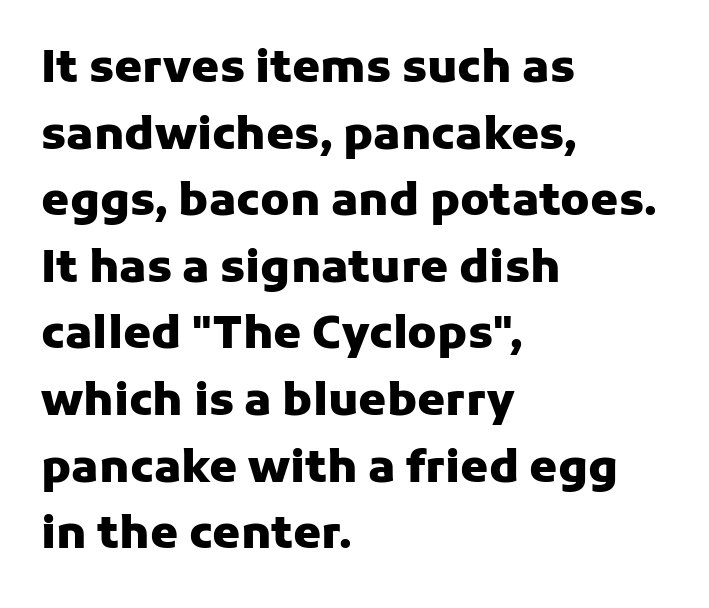
{"serif": "no", "italic": "no", "bold": "yes", "weight": "heavy", "width": "normal", "stroke_contrast": "low", "x_height": "medium", "monospaced": "no", "underline": "no", "align": "left", "line_spacing": "normal", "line_spacing_ratio": 1.48, "letter_spacing": "normal", "letter_spacing_em": 0.0, "glyph_px": 45}
